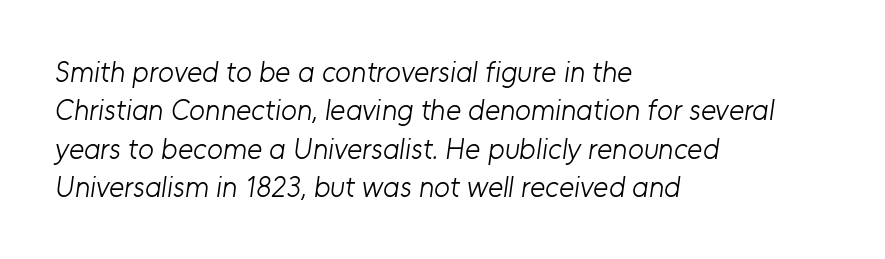
{"serif": "no", "bold": "no", "weight": "light", "width": "normal", "stroke_contrast": "low", "x_height": "medium", "monospaced": "no", "underline": "no", "align": "left", "line_spacing": "normal", "line_spacing_ratio": 1.32, "letter_spacing": "normal", "letter_spacing_em": 0.0, "glyph_px": 29}
